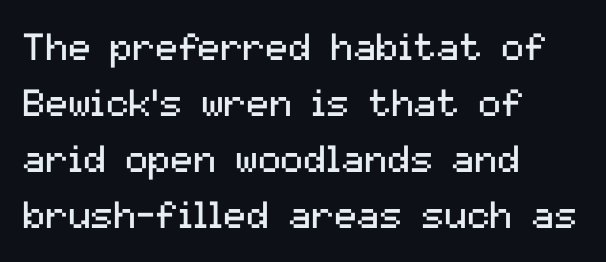
{"serif": "no", "italic": "no", "bold": "no", "weight": "regular", "width": "normal", "stroke_contrast": "medium", "x_height": "medium", "monospaced": "no", "underline": "no", "align": "left", "line_spacing": "normal", "line_spacing_ratio": 1.47, "letter_spacing": "normal", "letter_spacing_em": 0.0, "glyph_px": 38}
